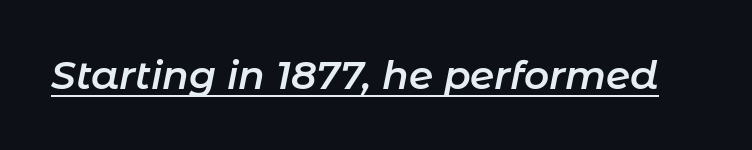
The image shows 39 px semibold type, italic (leaning right); set normal letter spacing, underlined; low stroke contrast and a medium x-height.
